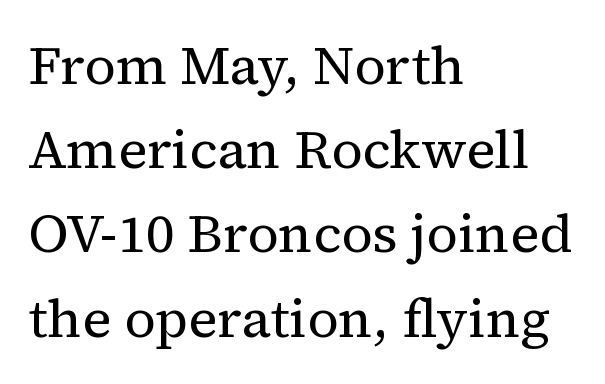
Nothing unusual about the tracking: characters are spaced as the font intends. The paragraph has a hard left edge and a soft right edge. Rendered with straight, roman letterforms. Nothing heavy about these letters — not bold at all.
